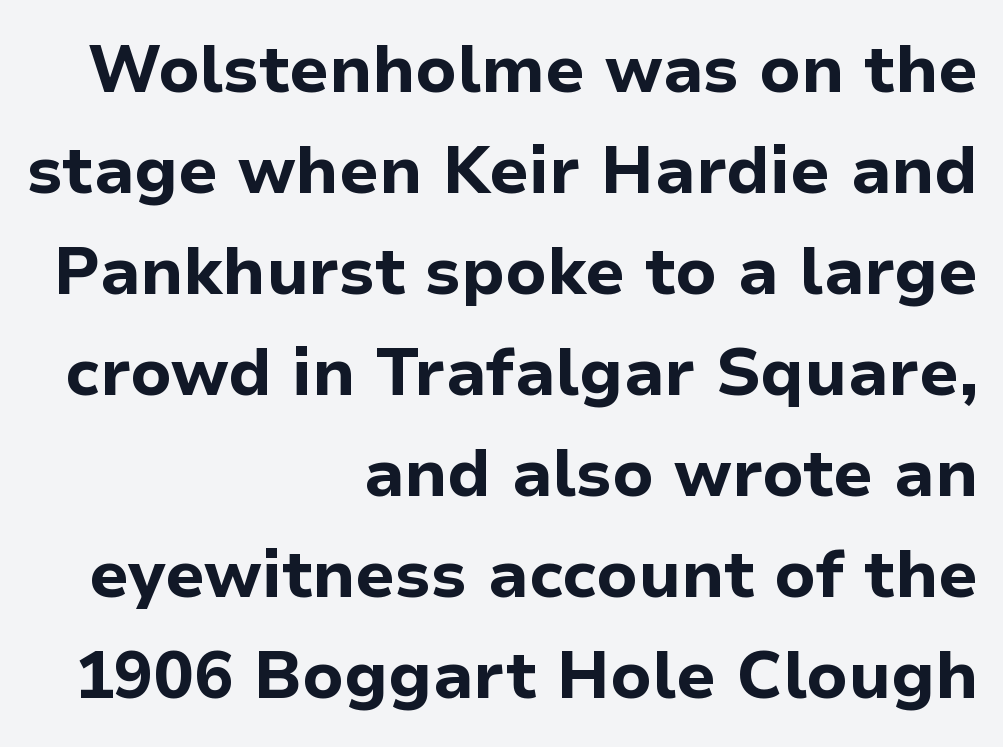
Q: Is the text bold? A: Yes.
Q: Is the text italic (slanted)? A: No, it is upright.
Q: Is the typeface a serif or a sans-serif typeface? A: Sans-serif.
Q: Is the text underlined? A: No.
Q: How is the paragraph aligned? A: Right-aligned.
Q: Is the spacing between letters normal or unusually wide? A: Normal.
Q: Is the spacing between lines tight, normal or loose? A: Normal.
Q: Width (condensed, normal, or wide)? A: Normal.
Q: Stroke contrast? A: Low.
Q: x-height? A: Medium.
Q: Monospaced? A: No.
